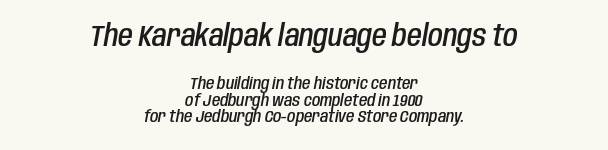
The image shows 30 px semibold, condensed type, italic (leaning right); set centered, tight line spacing (0.97x), normal letter spacing, not underlined; the first (top) block is 1.76x larger; low stroke contrast and a large x-height.
